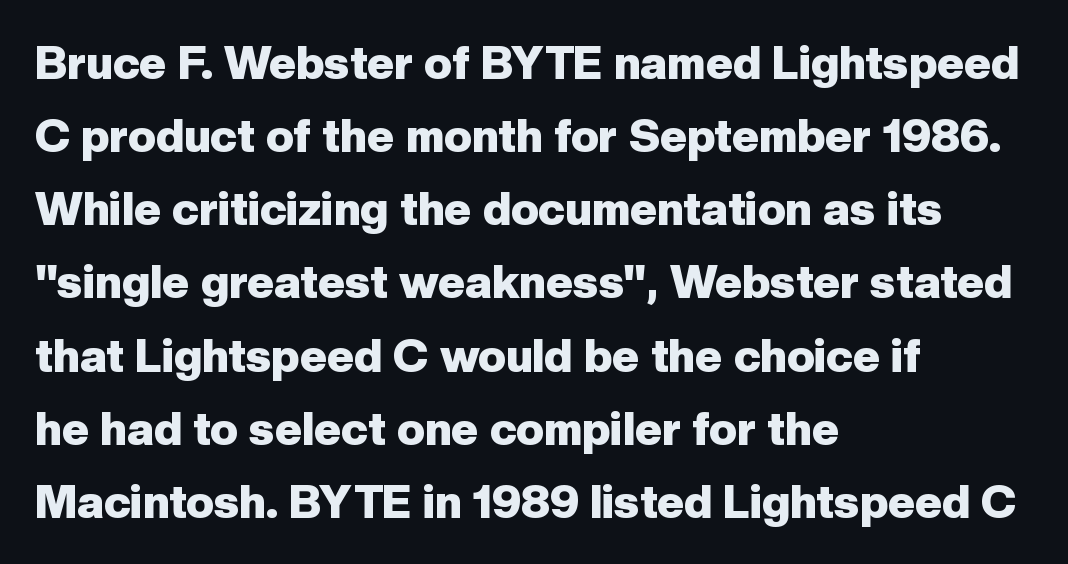
Nothing sits at the stroke ends, so this counts as sans-serif. Each glyph is drawn with heavy, bold strokes. Glyph-to-glyph distance matches everyday printed text. Normally led — the rows are evenly, conventionally spaced.
